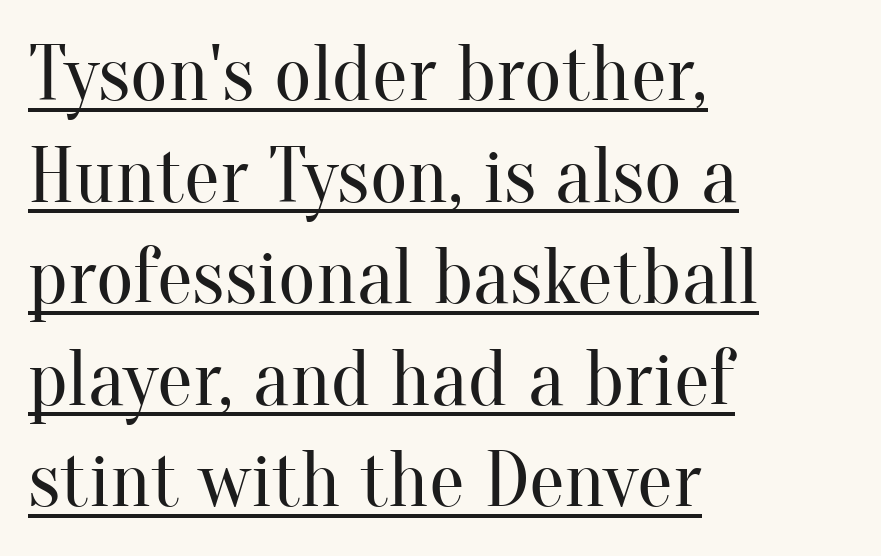
{"serif": "yes", "italic": "no", "bold": "no", "weight": "regular", "width": "normal", "stroke_contrast": "medium", "x_height": "small", "monospaced": "no", "underline": "yes", "align": "left", "line_spacing": "normal", "line_spacing_ratio": 1.27, "letter_spacing": "normal", "letter_spacing_em": 0.0, "glyph_px": 80}
